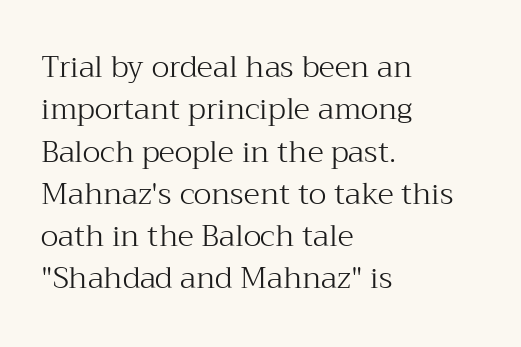
{"serif": "yes", "italic": "no", "bold": "no", "weight": "light", "width": "normal", "stroke_contrast": "medium", "x_height": "medium", "monospaced": "no", "underline": "no", "align": "left", "line_spacing": "normal", "line_spacing_ratio": 1.41, "letter_spacing": "normal", "letter_spacing_em": 0.0, "glyph_px": 30}
